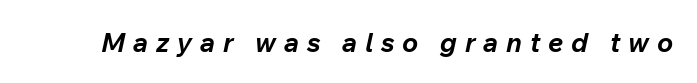
Slant detected: the letters are inclined. Loose tracking; the words dissolve into strings of separated letters. Only glyphs here, with clear space below each row. Notice how thick the strokes are: this is what a full bold looks like.
